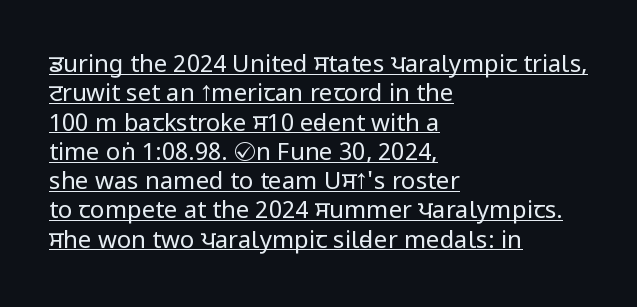
The image shows 24 px text type, upright; set left-aligned, line spacing 1.22x, normal letter spacing, underlined.
